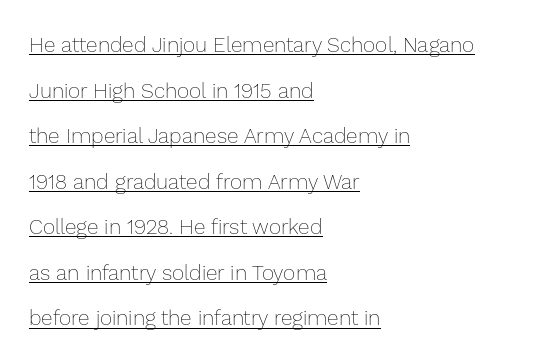
The image shows 21 px text type, upright; set left-aligned, loose line spacing (2.17x), normal letter spacing, underlined.
